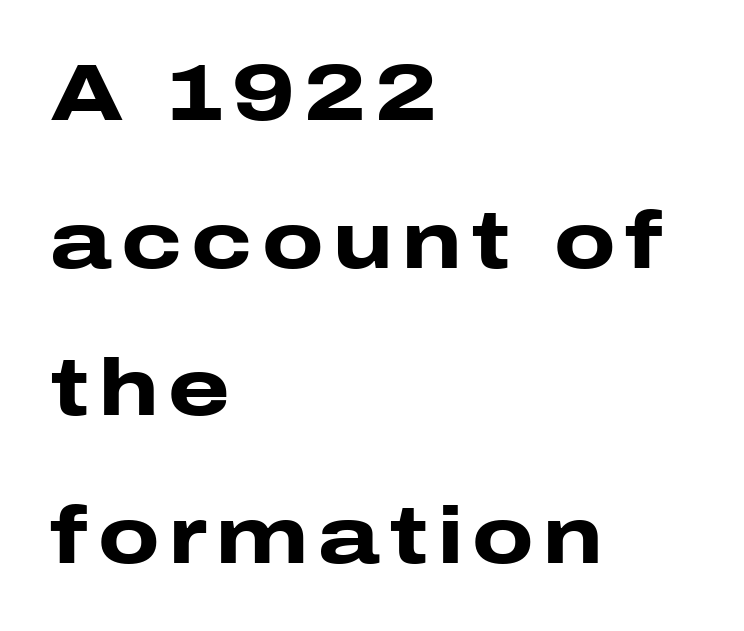
Q: Is the text bold? A: Yes.
Q: Is the text italic (slanted)? A: No, it is upright.
Q: Is the typeface a serif or a sans-serif typeface? A: Sans-serif.
Q: Is the text underlined? A: No.
Q: How is the paragraph aligned? A: Left-aligned.
Q: Width (condensed, normal, or wide)? A: Wide.
Q: Stroke contrast? A: Low.
Q: x-height? A: Medium.
Q: Monospaced? A: No.
